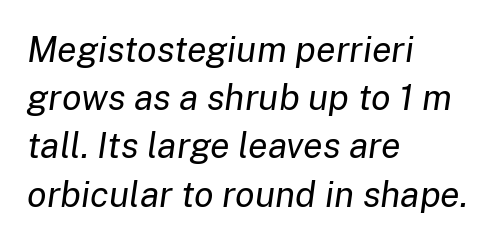
{"italic": "yes", "lean": "right", "slant_degrees": 8, "bold": "no", "weight": "regular", "width": "normal", "stroke_contrast": "low", "x_height": "medium", "monospaced": "no", "underline": "no", "align": "left", "line_spacing": "normal", "line_spacing_ratio": 1.34, "letter_spacing": "normal", "letter_spacing_em": 0.0, "glyph_px": 36}
